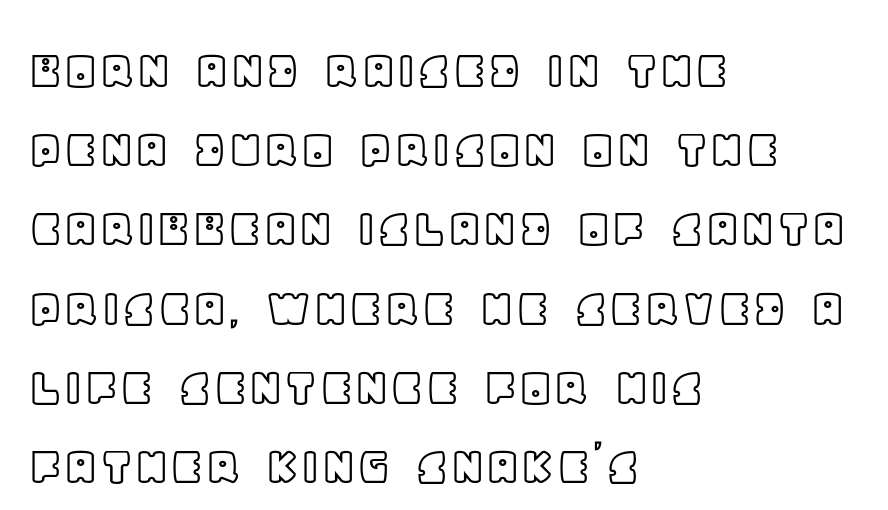
{"italic": "no", "width": "normal", "x_height": "large", "monospaced": "no", "underline": "no", "align": "left", "line_spacing": "normal", "line_spacing_ratio": 1.39, "letter_spacing": "normal", "letter_spacing_em": 0.0, "glyph_px": 57}
